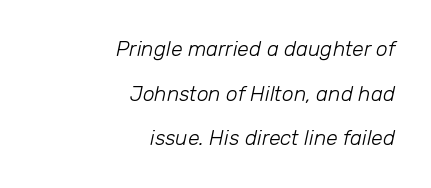
The image shows 21 px text type, italic (leaning right); set right-aligned, loose line spacing (2.12x), normal letter spacing, not underlined.
